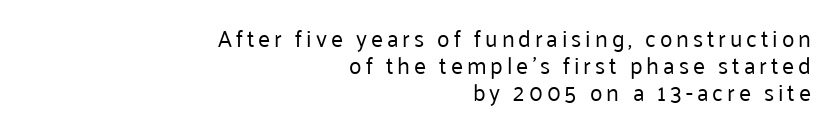
The lettering stays uniformly vertical, giving the passage a roman look. Each line ends at the same right margin while the left side varies. Stroke mass is kept to a normal reading level or below. The baseline area is clear.
